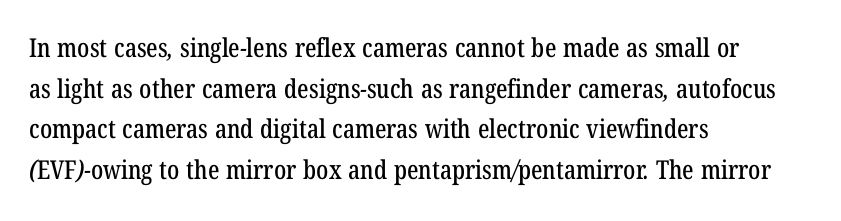
The image shows 26 px text type; set left-aligned, normal line spacing (1.56x), normal letter spacing, not underlined.
